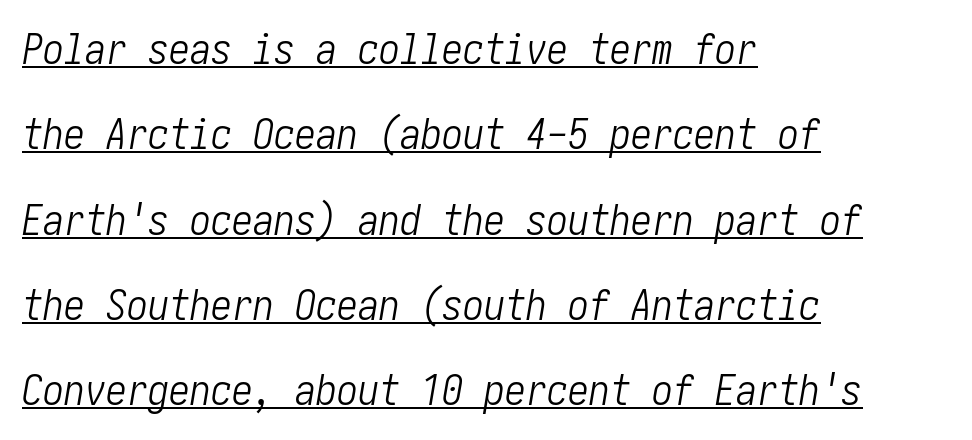
Words appear dense and cohesive because spacing is normal. The axis of the letterforms is tilted away from vertical. Line spacing here is loose. A baseline rule has been typeset under these characters. The paragraph shown leans on its left margin. A light-to-regular cut is what we see here.
